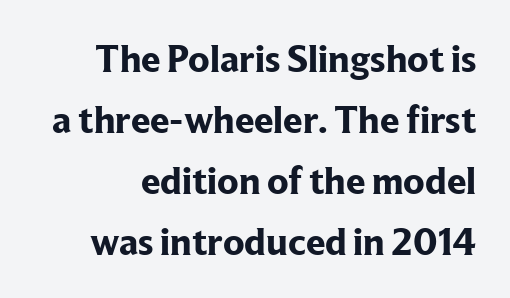
{"serif": "yes", "italic": "no", "bold": "yes", "weight": "bold", "width": "normal", "stroke_contrast": "low", "x_height": "medium", "monospaced": "no", "underline": "no", "line_spacing": "normal", "line_spacing_ratio": 1.56, "letter_spacing": "normal", "letter_spacing_em": 0.0, "glyph_px": 39}
